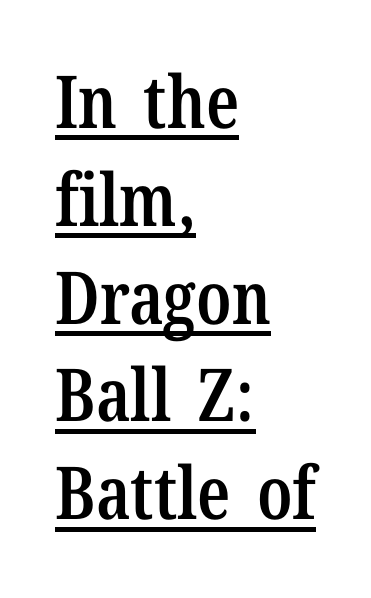
The rendering uses natural spacing where letterforms have individual widths. The lettering stays uniformly vertical, giving the passage a roman look. How would I describe the line gaps? Plain and ordinary. Teacher's note: observe the even left margin — that is flush-left alignment. This is moderately heavy type, rendered in semibold.
